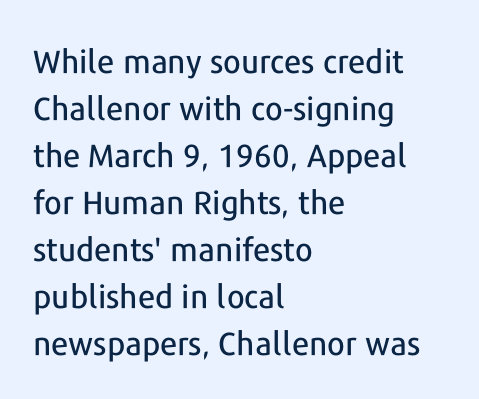
The image shows 32 px sans-serif type, upright; set left-aligned, normal line spacing (1.47x), normal letter spacing, not underlined; low stroke contrast and a medium x-height.
